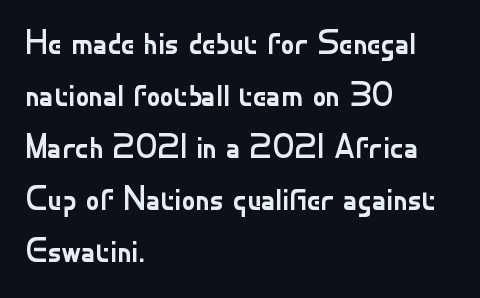
Q: Is the text bold? A: No.
Q: Is the text italic (slanted)? A: No, it is upright.
Q: Is the typeface a serif or a sans-serif typeface? A: Sans-serif.
Q: Is the text underlined? A: No.
Q: How is the paragraph aligned? A: Left-aligned.
Q: Is the spacing between letters normal or unusually wide? A: Normal.
Q: Is the spacing between lines tight, normal or loose? A: Normal.
Q: Width (condensed, normal, or wide)? A: Normal.
Q: Stroke contrast? A: Low.
Q: x-height? A: Small.
Q: Monospaced? A: No.
